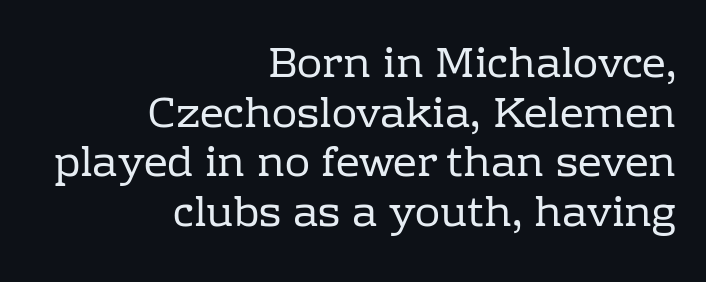
Q: Is the text bold? A: No.
Q: Is the text italic (slanted)? A: No, it is upright.
Q: Is the typeface a serif or a sans-serif typeface? A: Serif.
Q: Is the text underlined? A: No.
Q: How is the paragraph aligned? A: Right-aligned.
Q: Is the spacing between letters normal or unusually wide? A: Normal.
Q: Width (condensed, normal, or wide)? A: Normal.
Q: Stroke contrast? A: Low.
Q: x-height? A: Medium.
Q: Monospaced? A: No.
